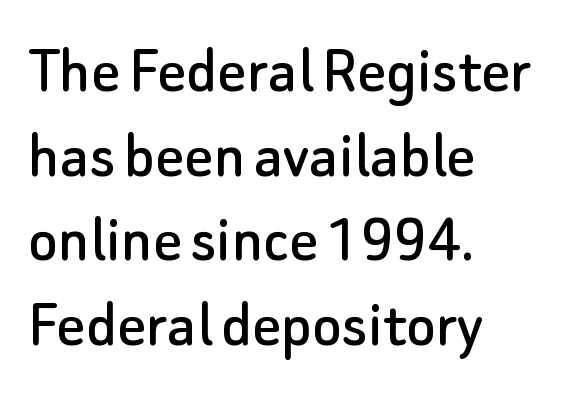
The passage shown is typed in a proportional face where columns would drift. Examine the stroke ends and you'll find no serifs. The string is rendered with underlining switched off. The lines are quadded left. Inter-character spacing is left at the font's built-in metrics. Designer's note — italics off, roman on.
